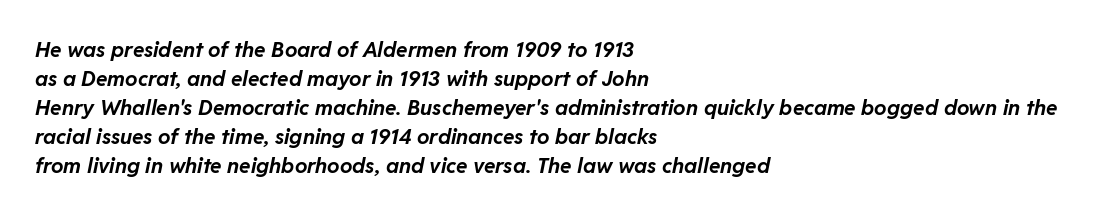
The image shows 21 px bold type, italic (leaning right); set left-aligned, normal line spacing (1.38x), normal letter spacing, not underlined.
